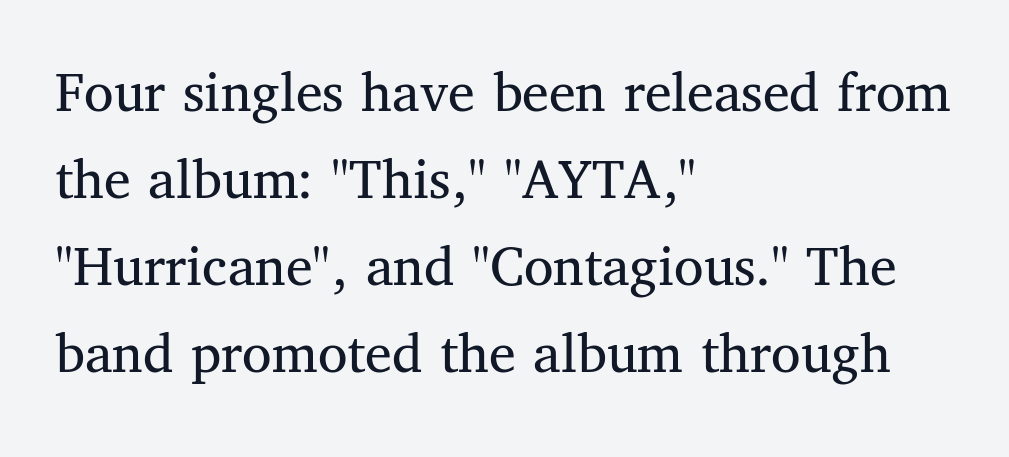
Q: Is the text bold? A: No.
Q: Is the text italic (slanted)? A: No, it is upright.
Q: Is the typeface a serif or a sans-serif typeface? A: Serif.
Q: Is the text underlined? A: No.
Q: How is the paragraph aligned? A: Left-aligned.
Q: Is the spacing between letters normal or unusually wide? A: Normal.
Q: Is the spacing between lines tight, normal or loose? A: Normal.
Q: Width (condensed, normal, or wide)? A: Normal.
Q: Stroke contrast? A: Medium.
Q: x-height? A: Medium.
Q: Monospaced? A: No.
